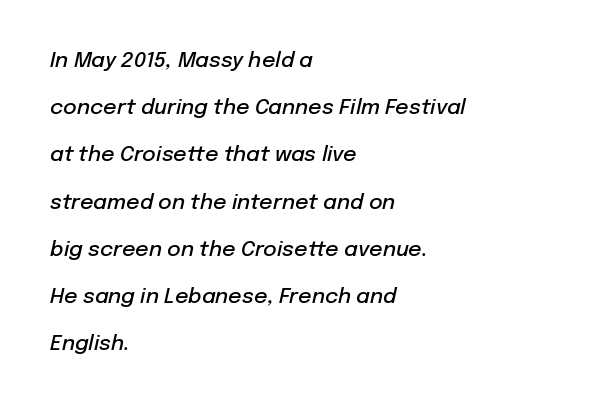
Q: Is the text bold? A: Semi-bold.
Q: Is the text italic (slanted)? A: Yes, it leans right by about 12 degrees.
Q: Is the text underlined? A: No.
Q: How is the paragraph aligned? A: Left-aligned.
Q: Is the spacing between letters normal or unusually wide? A: Normal.
Q: Is the spacing between lines tight, normal or loose? A: Loose.
